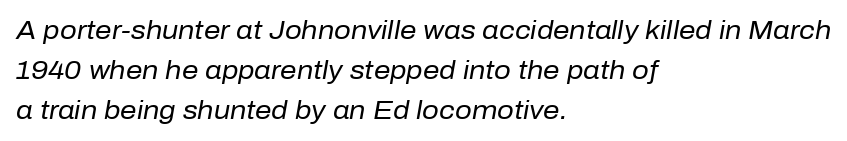
The image shows 26 px text type, italic (leaning right); set left-aligned, normal line spacing (1.53x), normal letter spacing, not underlined.
